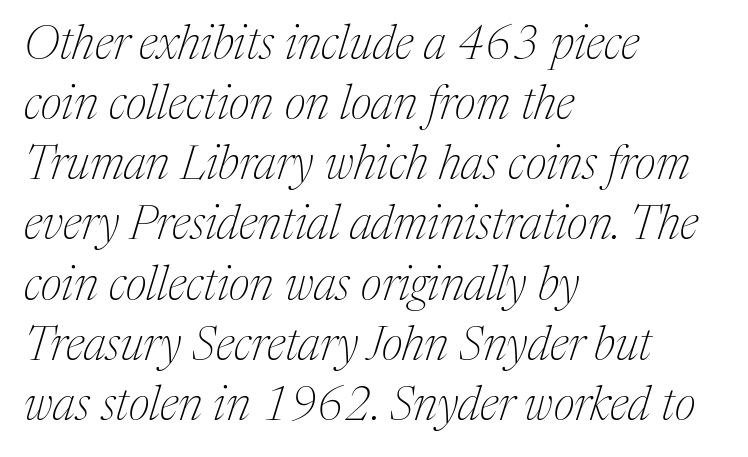
{"serif": "yes", "italic": "yes", "lean": "right", "slant_degrees": 17, "bold": "no", "weight": "thin", "width": "normal", "stroke_contrast": "medium", "x_height": "medium", "monospaced": "no", "underline": "no", "align": "left", "line_spacing": "normal", "line_spacing_ratio": 1.28, "letter_spacing": "normal", "letter_spacing_em": 0.0, "glyph_px": 47}
